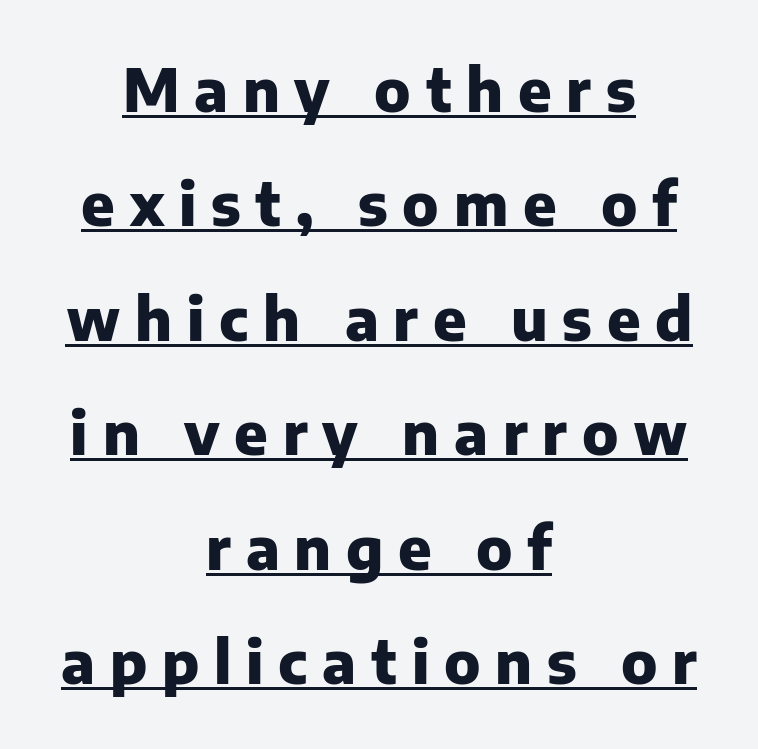
Q: Is the text bold? A: Yes.
Q: Is the text italic (slanted)? A: No, it is upright.
Q: Is the typeface a serif or a sans-serif typeface? A: Sans-serif.
Q: Is the text underlined? A: Yes.
Q: How is the paragraph aligned? A: Centered.
Q: Is the spacing between letters normal or unusually wide? A: Unusually wide.
Q: Is the spacing between lines tight, normal or loose? A: Loose.
Q: Width (condensed, normal, or wide)? A: Normal.
Q: Stroke contrast? A: Low.
Q: x-height? A: Medium.
Q: Monospaced? A: No.
